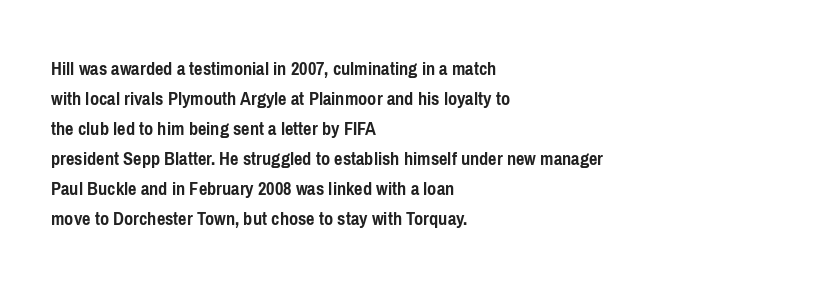
{"italic": "no", "bold": "yes", "underline": "no", "align": "left", "line_spacing": "normal", "line_spacing_ratio": 1.5, "letter_spacing": "normal", "letter_spacing_em": 0.0, "glyph_px": 20}
